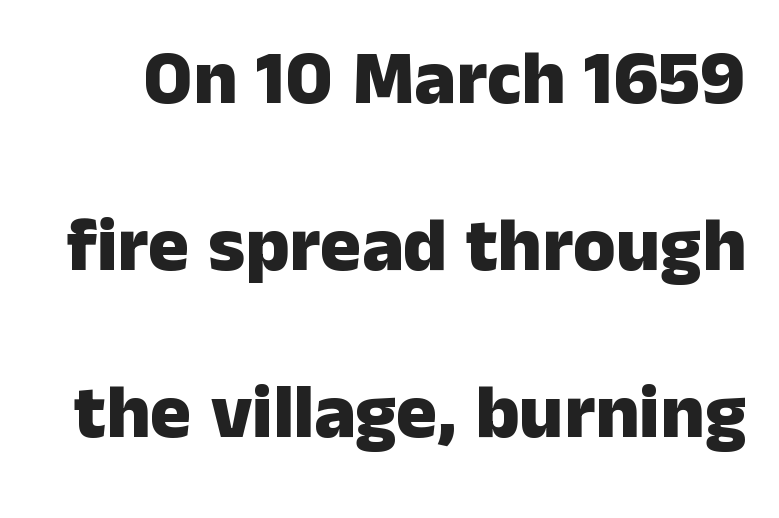
Q: Is the text bold? A: Yes.
Q: Is the text italic (slanted)? A: No, it is upright.
Q: Is the typeface a serif or a sans-serif typeface? A: Sans-serif.
Q: Is the text underlined? A: No.
Q: Is the spacing between letters normal or unusually wide? A: Normal.
Q: Is the spacing between lines tight, normal or loose? A: Loose.
Q: Width (condensed, normal, or wide)? A: Normal.
Q: Stroke contrast? A: Low.
Q: x-height? A: Medium.
Q: Monospaced? A: No.
